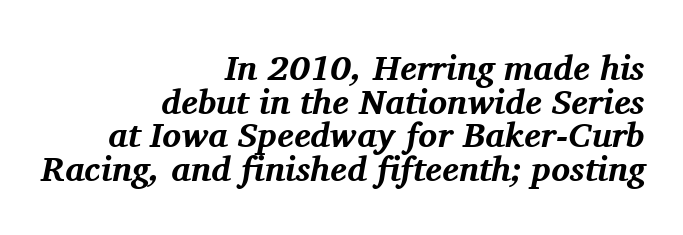
{"serif": "yes", "italic": "yes", "lean": "right", "slant_degrees": 11, "bold": "yes", "weight": "bold", "width": "normal", "stroke_contrast": "medium", "x_height": "medium", "monospaced": "no", "underline": "no", "align": "right", "line_spacing": "tight", "line_spacing_ratio": 0.96, "letter_spacing": "normal", "letter_spacing_em": 0.0, "glyph_px": 35}
